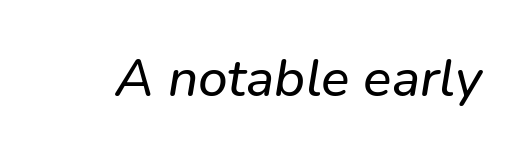
The image shows 53 px sans-serif type; set normal letter spacing, not underlined; low stroke contrast and a medium x-height.
